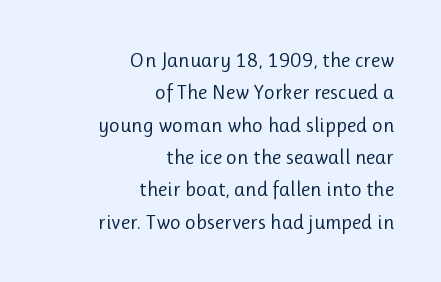
Q: Is the text bold? A: No.
Q: Is the text italic (slanted)? A: No, it is upright.
Q: Is the text underlined? A: No.
Q: How is the paragraph aligned? A: Right-aligned.
Q: Is the spacing between letters normal or unusually wide? A: Normal.
Q: Is the spacing between lines tight, normal or loose? A: Normal.
